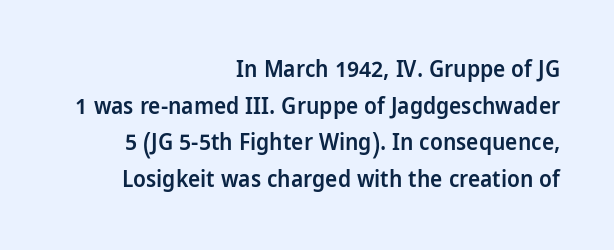
{"italic": "no", "bold": "semi", "underline": "no", "align": "right", "line_spacing": "normal", "line_spacing_ratio": 1.59, "letter_spacing": "normal", "letter_spacing_em": 0.0, "glyph_px": 23}
